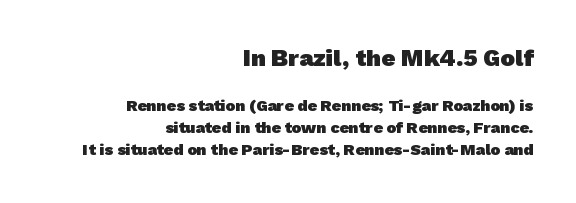
The image shows 24 px bold type; set right-aligned, normal line spacing (1.39x), normal letter spacing, not underlined; the first (top) block is 1.5x larger.
